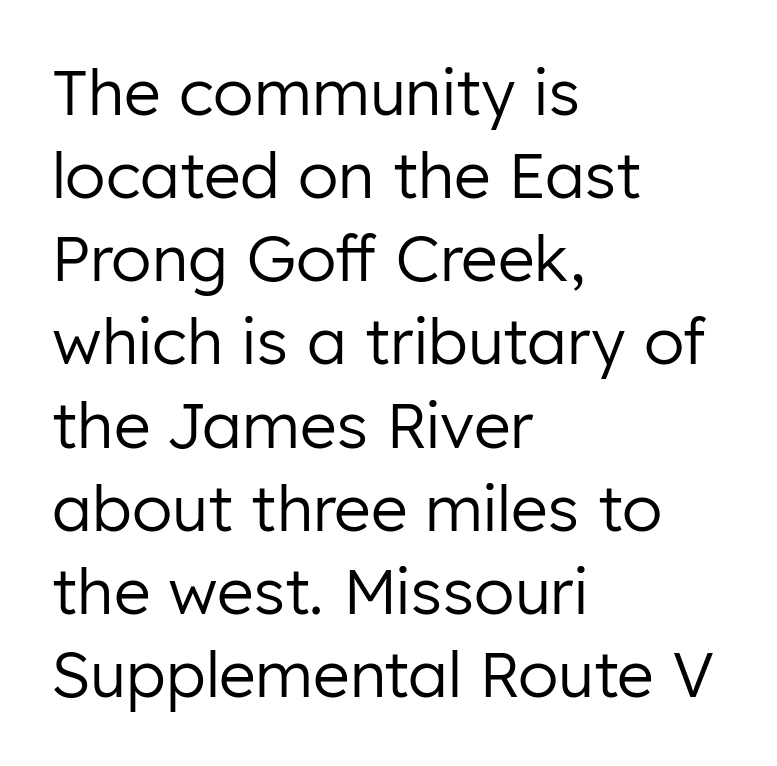
Teacher's note: observe the even left margin — that is flush-left alignment. A roman cut, with each character standing at attention. Just letters on the line, the space beneath them empty. Letter spacing: default.
